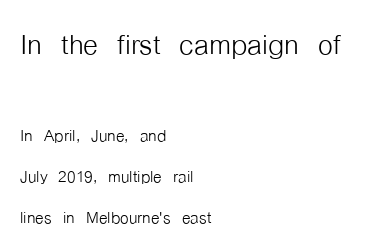
Q: Is the text bold? A: No.
Q: Is the text italic (slanted)? A: No, it is upright.
Q: Is the typeface a serif or a sans-serif typeface? A: Sans-serif.
Q: Is the text underlined? A: No.
Q: How is the paragraph aligned? A: Left-aligned.
Q: Is the spacing between letters normal or unusually wide? A: Normal.
Q: Which block of text is set in a larger size, the first (top) or the second (bottom)? A: The first (top) one.
Q: Width (condensed, normal, or wide)? A: Condensed.
Q: Stroke contrast? A: Low.
Q: x-height? A: Medium.
Q: Monospaced? A: No.
